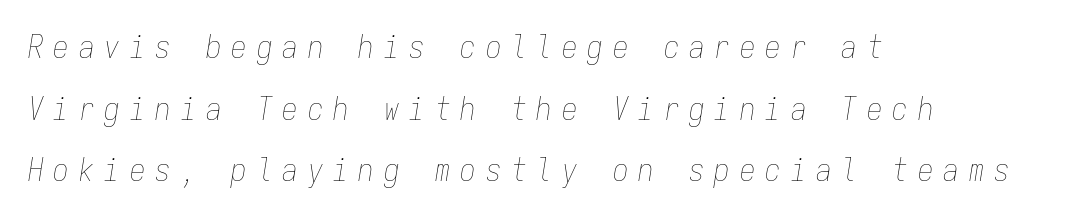
The image shows 31 px thin, condensed type, italic (leaning right), monospaced; set left-aligned, loose line spacing (1.99x), unusually wide letter spacing (+0.32 em), not underlined; low stroke contrast and a medium x-height.
